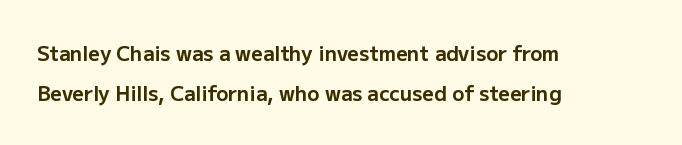
Q: Is the text bold? A: Yes.
Q: Is the text italic (slanted)? A: No, it is upright.
Q: Is the text underlined? A: No.
Q: How is the paragraph aligned? A: Left-aligned.
Q: Is the spacing between letters normal or unusually wide? A: Normal.
Q: Is the spacing between lines tight, normal or loose? A: Loose.
